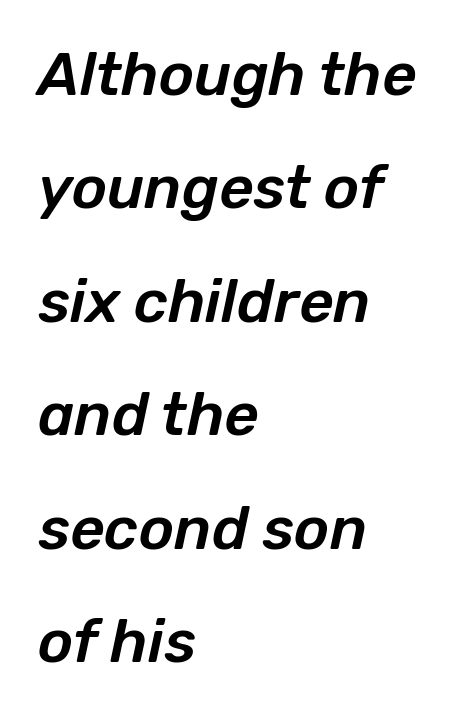
{"italic": "yes", "lean": "right", "slant_degrees": 12, "width": "normal", "stroke_contrast": "low", "x_height": "medium", "monospaced": "no", "underline": "no", "align": "left", "line_spacing_ratio": 1.89, "letter_spacing": "normal", "letter_spacing_em": 0.0, "glyph_px": 60}
